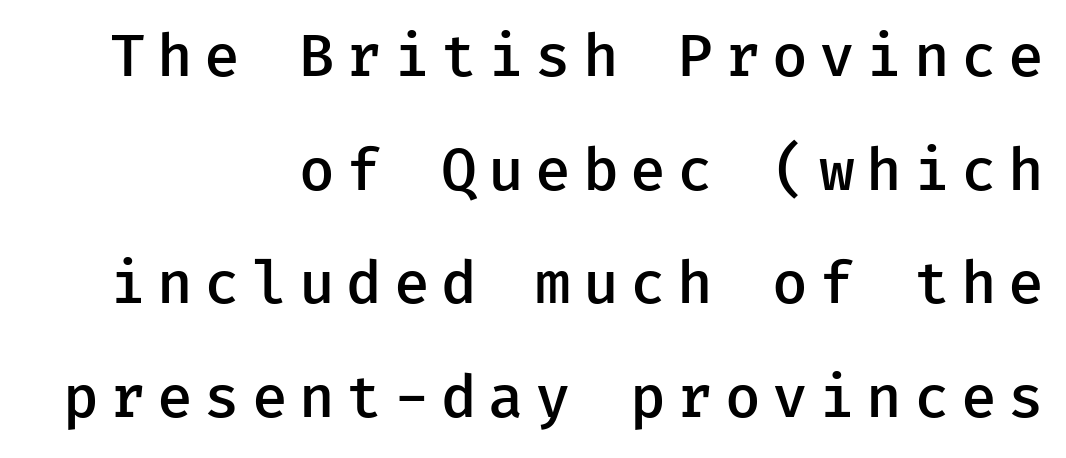
A great deal of white space separates one row of letters from the next. A typesetter would mark this as roman, not italic. Slightly chunky letters — semibold, I'd say, not full bold. The letters carry no serifs — their stems end cleanly without finishing strokes. Reading down the block, your eye finds every line finishing at a fixed right position. Characters follow at a spacing far wider than the type designer built in.
